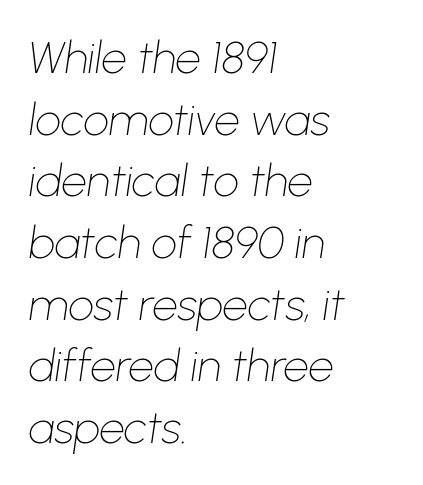
Characters follow at the spacing the type designer built in. Note the varied advance widths — an 'i' is clearly narrower than an 'm'. A typesetter would mark this as italic. The face looks like a standard text weight, possibly lighter.
